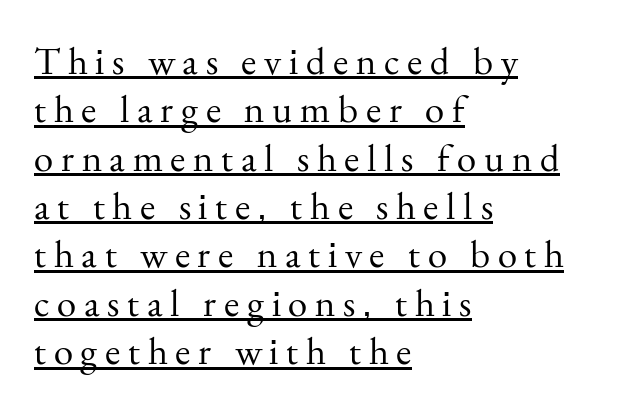
{"serif": "yes", "italic": "no", "bold": "no", "weight": "regular", "width": "normal", "stroke_contrast": "medium", "x_height": "small", "monospaced": "no", "underline": "yes", "align": "left", "line_spacing_ratio": 1.24, "letter_spacing": "wide", "letter_spacing_em": 0.2, "glyph_px": 39}
